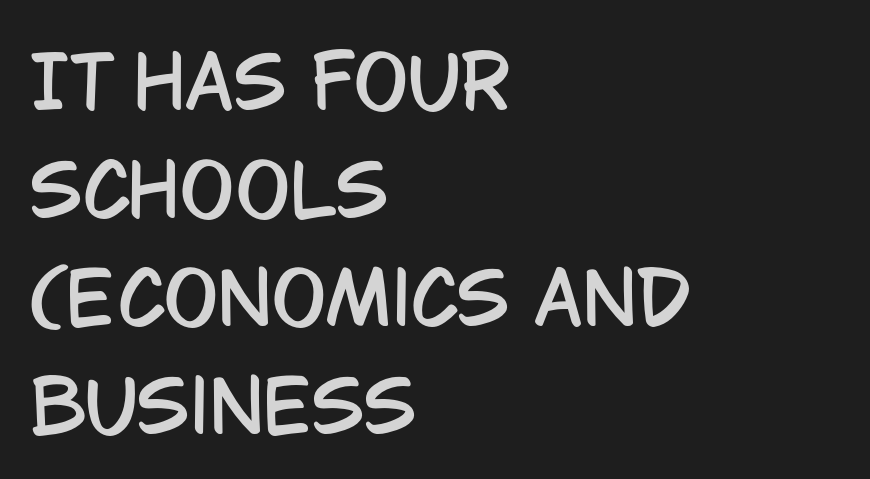
{"serif": "no", "italic": "no", "width": "condensed", "stroke_contrast": "low", "x_height": "large", "monospaced": "no", "underline": "no", "align": "left", "line_spacing": "normal", "line_spacing_ratio": 1.5, "letter_spacing": "normal", "letter_spacing_em": 0.0, "glyph_px": 72}
